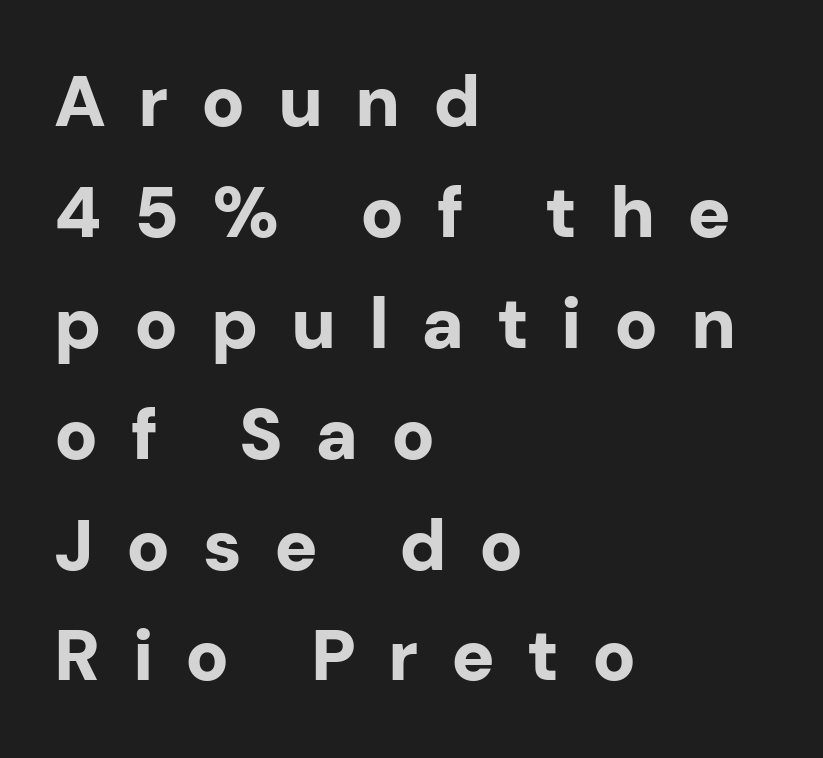
The image shows 72 px bold sans-serif type, upright; set left-aligned, normal line spacing (1.54x), unusually wide letter spacing (+0.45 em), not underlined; low stroke contrast and a medium x-height.
